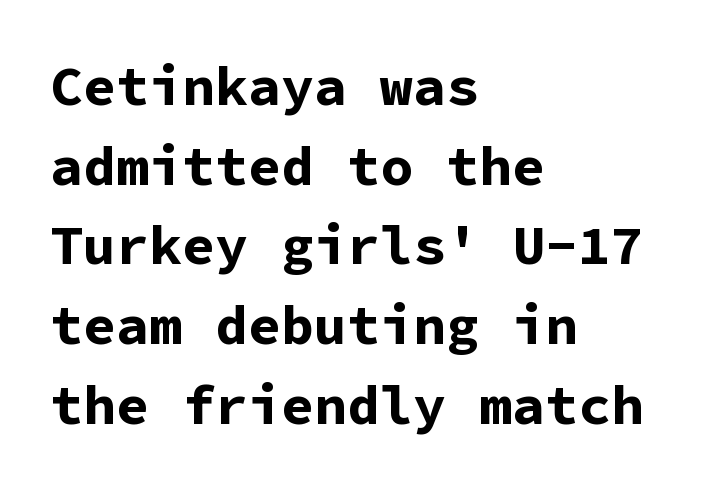
The typeface chosen for these lines omits serifs. Caption: standard tracking, unaltered. The face used here is monospaced, like something from a code editor. Does the lettering tilt? It doesn't — this is upright. Every letter is thick-stroked: bold, no question. If you measured baseline to baseline, you'd find a middling distance.
